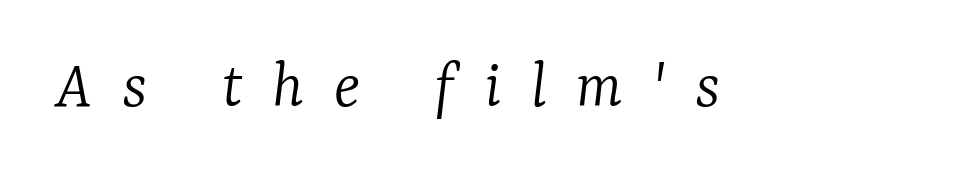
{"serif": "yes", "italic": "yes", "lean": "right", "slant_degrees": 7, "bold": "no", "weight": "light", "width": "normal", "stroke_contrast": "low", "x_height": "medium", "monospaced": "no", "underline": "no", "letter_spacing": "wide", "letter_spacing_em": 0.43, "glyph_px": 69}
